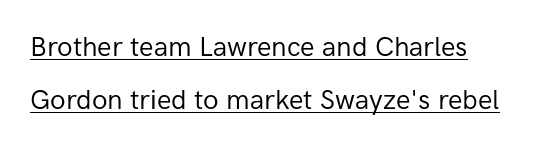
Glance below the letters and you will spot a drawn line. Honestly, the rows look like they've been pulled way apart. Is the stroke heavy? The answer is a plain regular-or-lighter. Compared with typical body copy, the letter spacing here is the same. The font's upright variant was chosen for this text.
